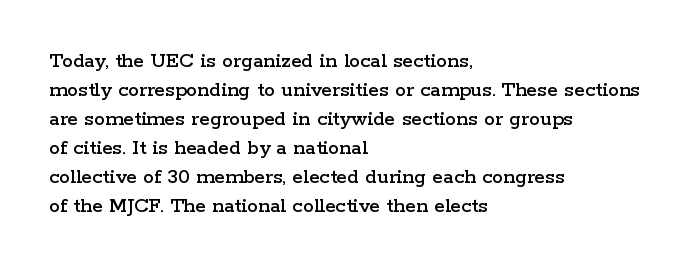
Q: Is the text italic (slanted)? A: No, it is upright.
Q: Is the text underlined? A: No.
Q: How is the paragraph aligned? A: Left-aligned.
Q: Is the spacing between letters normal or unusually wide? A: Normal.
Q: Is the spacing between lines tight, normal or loose? A: Normal.
